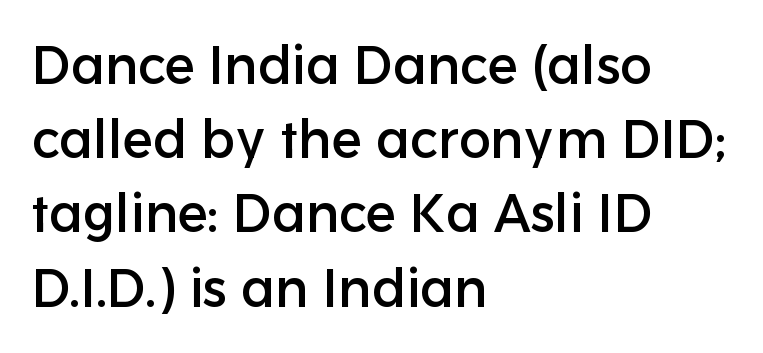
{"serif": "no", "italic": "no", "width": "normal", "stroke_contrast": "low", "x_height": "medium", "monospaced": "no", "underline": "no", "align": "left", "line_spacing": "normal", "line_spacing_ratio": 1.4, "letter_spacing": "normal", "letter_spacing_em": 0.0, "glyph_px": 53}
